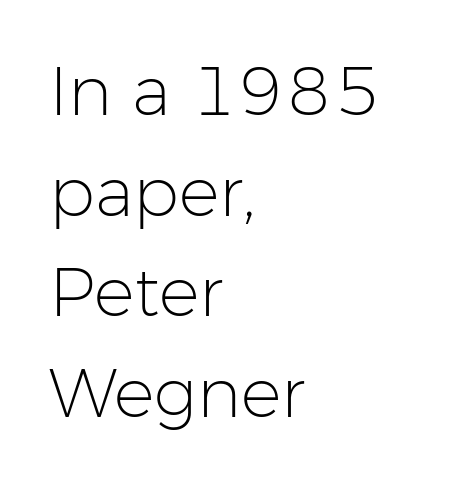
{"serif": "no", "italic": "no", "bold": "no", "weight": "light", "width": "normal", "stroke_contrast": "low", "x_height": "medium", "monospaced": "no", "underline": "no", "align": "left", "line_spacing": "normal", "line_spacing_ratio": 1.48, "letter_spacing": "normal", "letter_spacing_em": 0.0, "glyph_px": 68}
